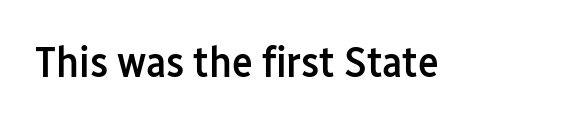
Compared with an ordinary text face, these strokes are moderately heavier — a semibold. The letters advance in unequal steps, a hallmark of proportional type. Letter spacing: default. This rendering employs a face without finishing strokes, i.e., a sans-serif. A roman cut, with each character standing at attention. Descenders are the only things crossing below the line.
